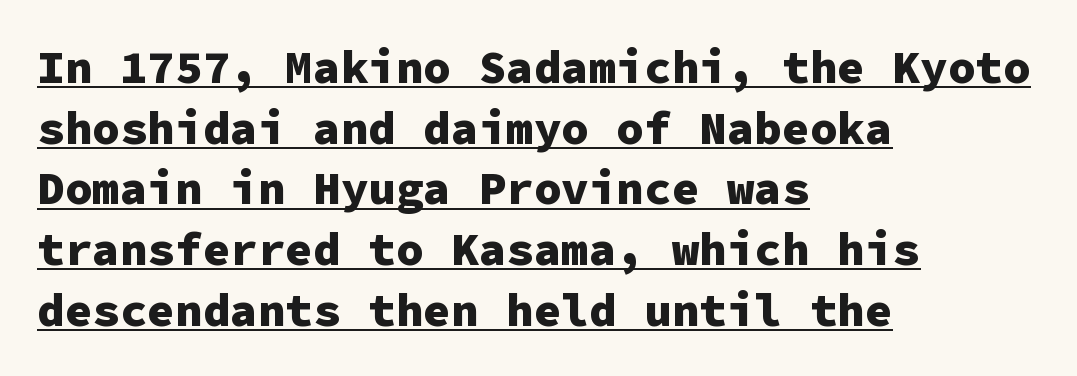
The image shows 46 px heavy sans-serif type, upright, monospaced; set left-aligned, normal line spacing (1.32x), normal letter spacing, underlined; low stroke contrast and a medium x-height.
